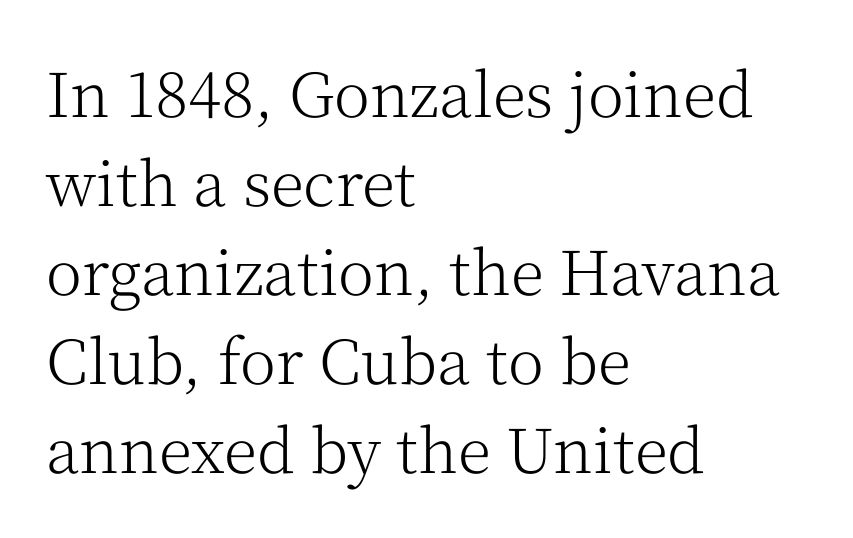
{"serif": "yes", "italic": "no", "bold": "no", "weight": "light", "width": "normal", "stroke_contrast": "medium", "x_height": "medium", "monospaced": "no", "underline": "no", "align": "left", "line_spacing": "normal", "line_spacing_ratio": 1.46, "letter_spacing": "normal", "letter_spacing_em": 0.0, "glyph_px": 61}
